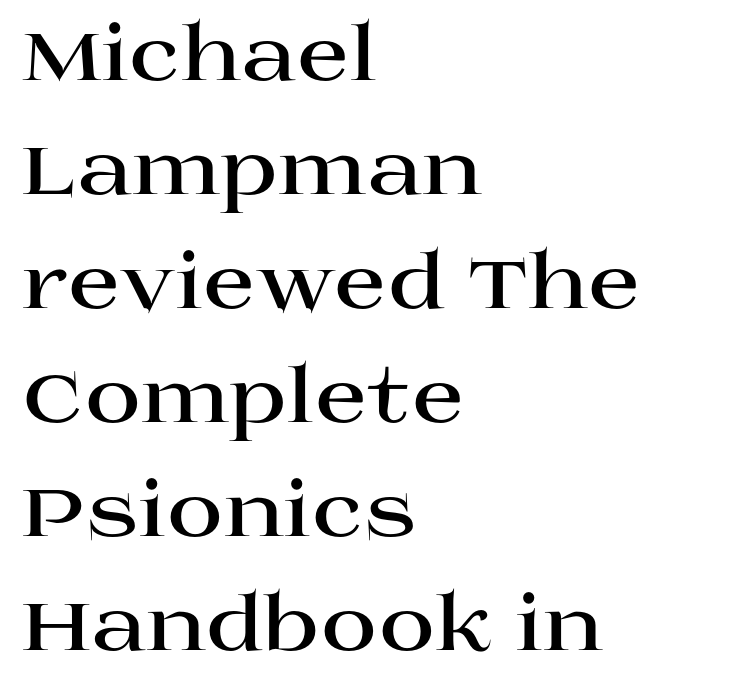
{"serif": "yes", "italic": "no", "bold": "yes", "weight": "bold", "width": "wide", "stroke_contrast": "high", "x_height": "large", "monospaced": "no", "underline": "no", "align": "left", "line_spacing": "normal", "line_spacing_ratio": 1.48, "letter_spacing": "normal", "letter_spacing_em": 0.0, "glyph_px": 77}
